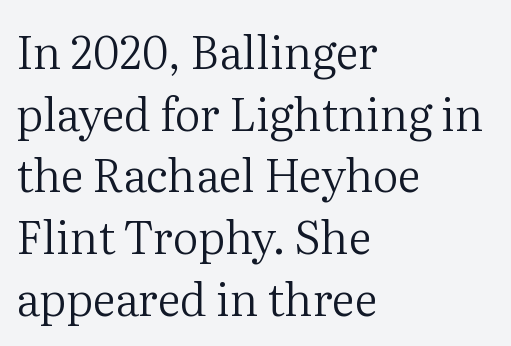
These lines sit exactly where default settings would place them. How are the letters spaced? Ordinarily, with no added tracking. The string is rendered with underlining switched off. Classification — serif. This is the regular roman posture of the typeface.
